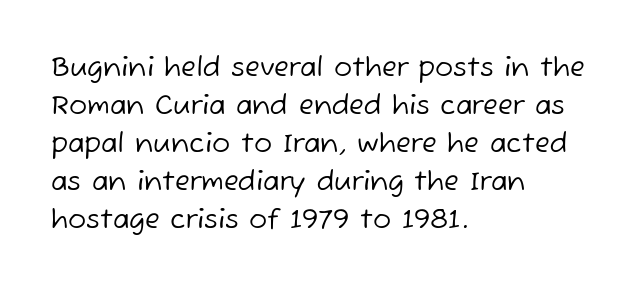
The image shows 27 px text type; set left-aligned, normal line spacing (1.41x), normal letter spacing, not underlined.
